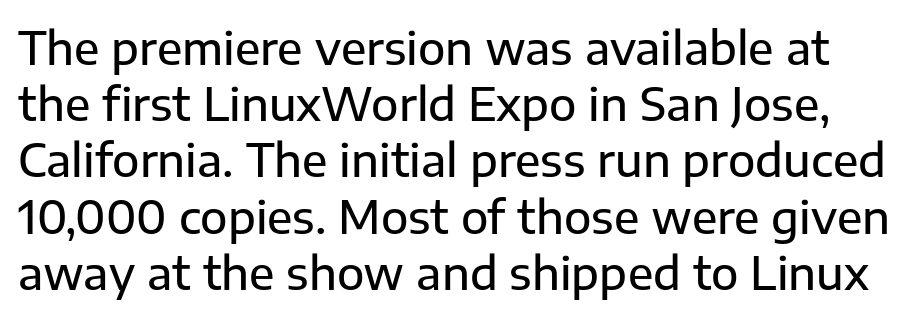
Q: Is the text italic (slanted)? A: No, it is upright.
Q: Is the typeface a serif or a sans-serif typeface? A: Sans-serif.
Q: Is the text underlined? A: No.
Q: Is the spacing between letters normal or unusually wide? A: Normal.
Q: Is the spacing between lines tight, normal or loose? A: Normal.
Q: Width (condensed, normal, or wide)? A: Normal.
Q: Stroke contrast? A: Low.
Q: x-height? A: Medium.
Q: Monospaced? A: No.
